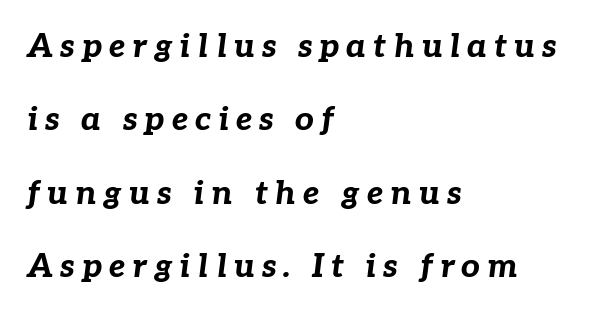
{"italic": "yes", "lean": "right", "slant_degrees": 7, "bold": "yes", "weight": "bold", "width": "normal", "stroke_contrast": "low", "x_height": "medium", "monospaced": "no", "underline": "no", "align": "left", "line_spacing": "loose", "line_spacing_ratio": 2.22, "letter_spacing": "wide", "letter_spacing_em": 0.21, "glyph_px": 33}
